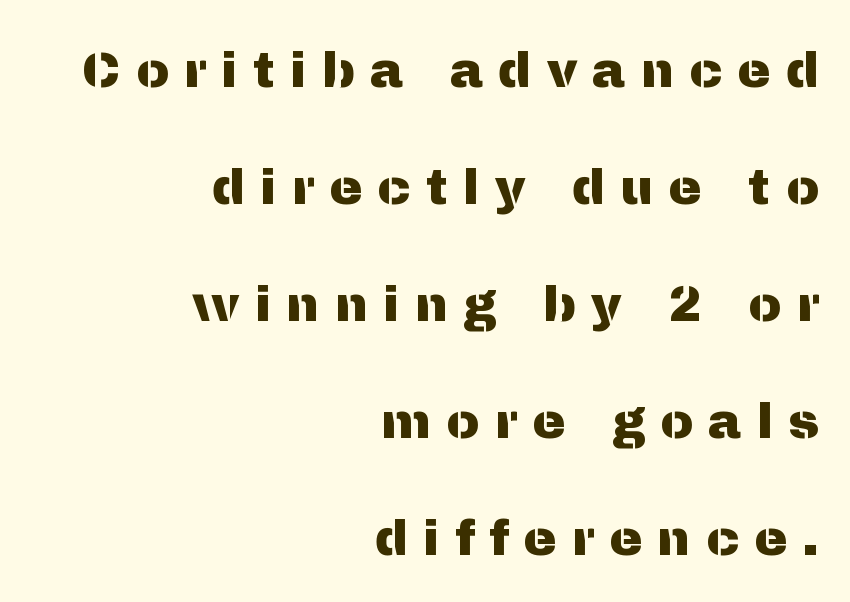
The image shows 50 px sans-serif type, upright; set right-aligned, loose line spacing (2.34x), unusually wide letter spacing (+0.3 em), not underlined; medium stroke contrast and a medium x-height.
